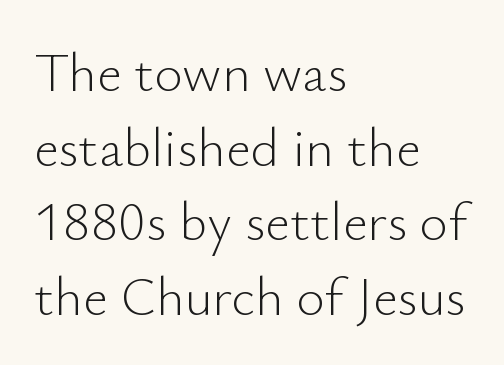
The image shows 54 px light sans-serif type, upright; set left-aligned, normal line spacing (1.38x), normal letter spacing, not underlined; low stroke contrast and a small x-height.
